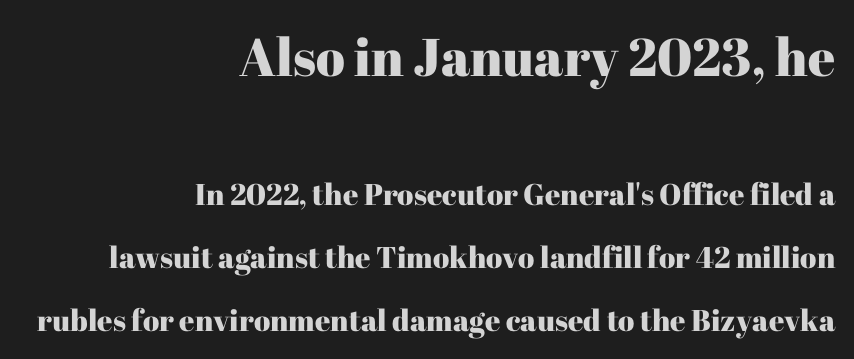
Is this a fixed-width face? No — the glyphs have proportional, varying widths. Caption: upper text group enlarged, lower text group reduced. The rendering uses a large line-height, opening up the rows. Tracking here is standard; glyphs follow each other at the usual distance. Notice how the stems are strictly vertical — no italics here. Note: serifs present on the glyphs.
